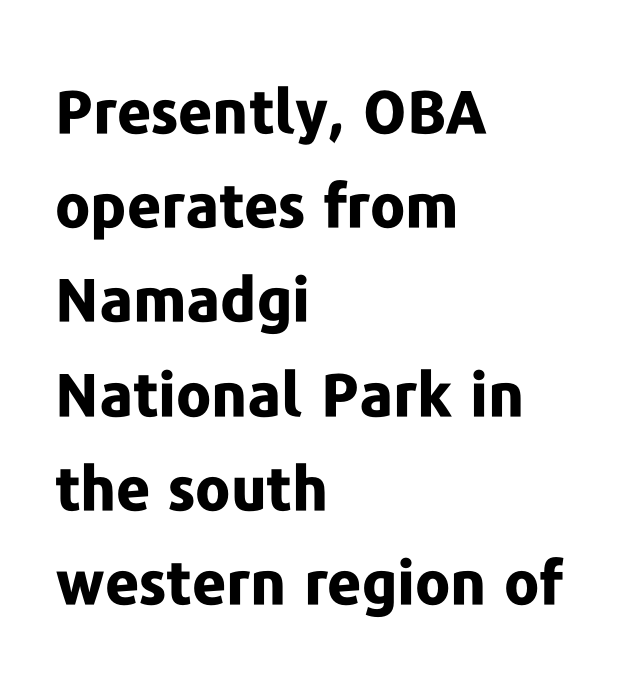
Q: Is the text bold? A: Yes.
Q: Is the text italic (slanted)? A: No, it is upright.
Q: Is the typeface a serif or a sans-serif typeface? A: Sans-serif.
Q: Is the text underlined? A: No.
Q: How is the paragraph aligned? A: Left-aligned.
Q: Is the spacing between letters normal or unusually wide? A: Normal.
Q: Is the spacing between lines tight, normal or loose? A: Normal.
Q: Width (condensed, normal, or wide)? A: Normal.
Q: Stroke contrast? A: Low.
Q: x-height? A: Medium.
Q: Monospaced? A: No.
